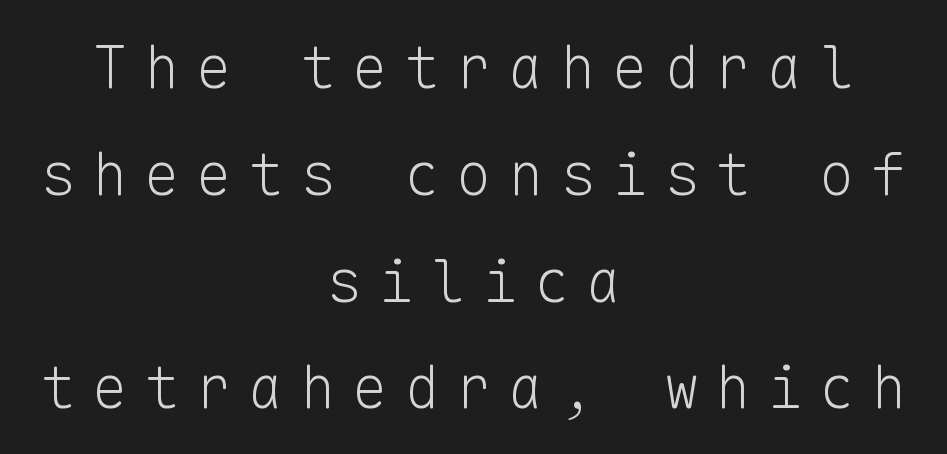
Q: Is the text bold? A: No.
Q: Is the text italic (slanted)? A: No, it is upright.
Q: Is the typeface a serif or a sans-serif typeface? A: Sans-serif.
Q: Is the text underlined? A: No.
Q: How is the paragraph aligned? A: Centered.
Q: Is the spacing between letters normal or unusually wide? A: Unusually wide.
Q: Width (condensed, normal, or wide)? A: Normal.
Q: Stroke contrast? A: Low.
Q: x-height? A: Medium.
Q: Monospaced? A: Yes.
